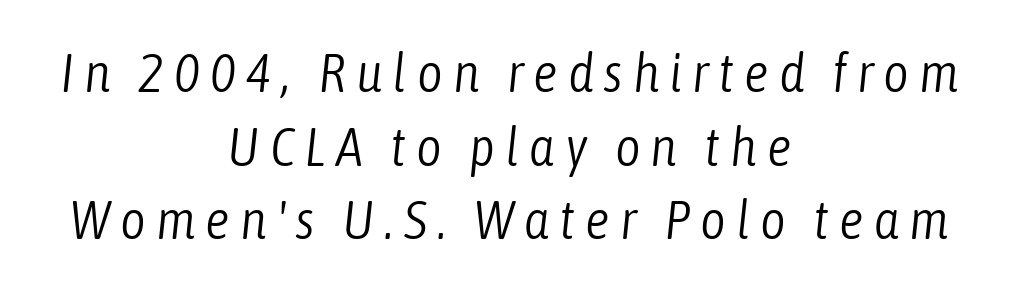
Q: Is the text bold? A: No.
Q: Is the text italic (slanted)? A: Yes, it leans right by about 6 degrees.
Q: Is the text underlined? A: No.
Q: How is the paragraph aligned? A: Centered.
Q: Is the spacing between lines tight, normal or loose? A: Normal.
Q: Width (condensed, normal, or wide)? A: Condensed.
Q: Stroke contrast? A: Low.
Q: x-height? A: Medium.
Q: Monospaced? A: No.
